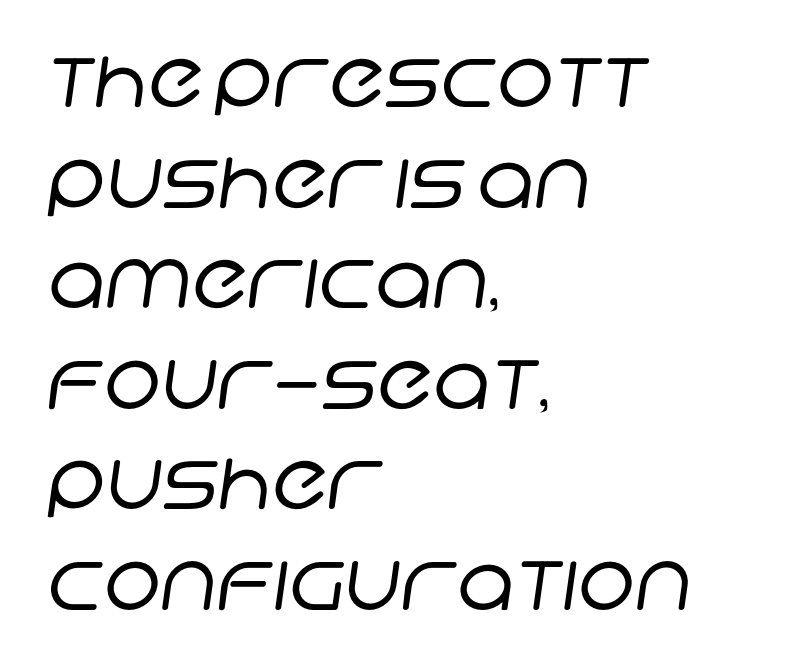
The image shows 78 px regular-weight sans-serif type; set left-aligned, normal line spacing (1.29x), normal letter spacing, not underlined; low stroke contrast and a large x-height.
